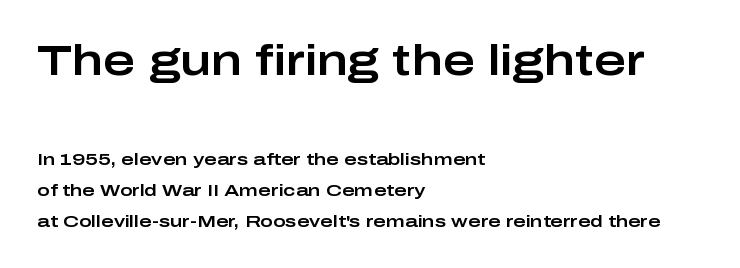
Q: Is the text italic (slanted)? A: No, it is upright.
Q: Is the typeface a serif or a sans-serif typeface? A: Sans-serif.
Q: Is the text underlined? A: No.
Q: How is the paragraph aligned? A: Left-aligned.
Q: Is the spacing between letters normal or unusually wide? A: Normal.
Q: Which block of text is set in a larger size, the first (top) or the second (bottom)? A: The first (top) one.
Q: Width (condensed, normal, or wide)? A: Wide.
Q: Stroke contrast? A: Low.
Q: x-height? A: Medium.
Q: Monospaced? A: No.
